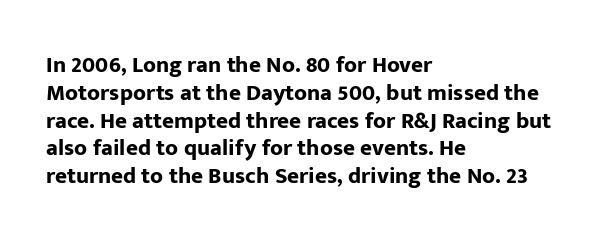
{"italic": "no", "bold": "yes", "underline": "no", "align": "left", "line_spacing_ratio": 1.21, "letter_spacing": "normal", "letter_spacing_em": 0.0, "glyph_px": 23}
